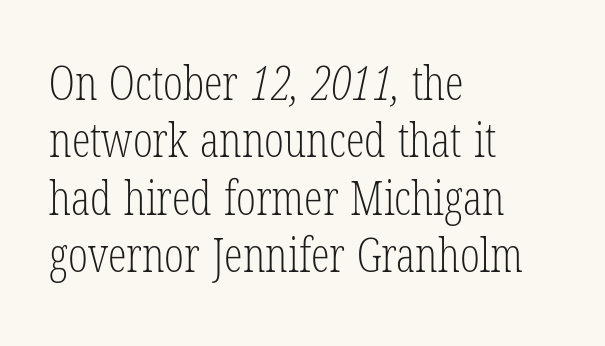
The weight tops out at a normal text grade. Quick note: underline off. Proportional: the letters do not fall into vertical columns. Look at the bottom of the vertical strokes: they flare into serifs here.
